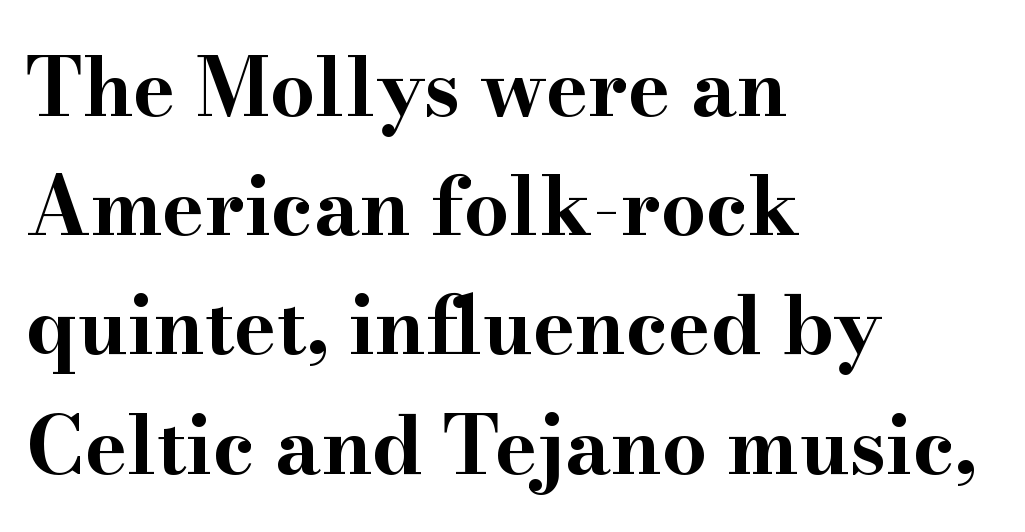
Q: Is the text bold? A: Yes.
Q: Is the text italic (slanted)? A: No, it is upright.
Q: Is the typeface a serif or a sans-serif typeface? A: Serif.
Q: Is the text underlined? A: No.
Q: How is the paragraph aligned? A: Left-aligned.
Q: Is the spacing between letters normal or unusually wide? A: Normal.
Q: Is the spacing between lines tight, normal or loose? A: Normal.
Q: Width (condensed, normal, or wide)? A: Wide.
Q: Stroke contrast? A: High.
Q: x-height? A: Small.
Q: Monospaced? A: No.
